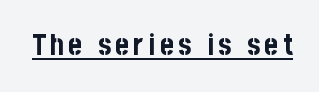
{"serif": "no", "italic": "no", "bold": "yes", "weight": "bold", "width": "condensed", "stroke_contrast": "low", "x_height": "large", "monospaced": "no", "underline": "yes", "glyph_px": 29}
